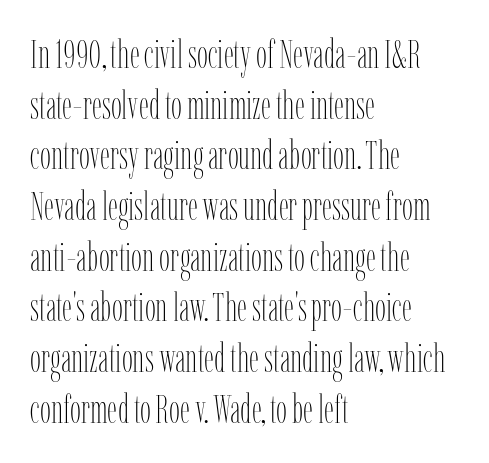
The image shows 39 px thin, condensed type, upright; set left-aligned, normal line spacing (1.3x), normal letter spacing, not underlined; low stroke contrast and a medium x-height.
